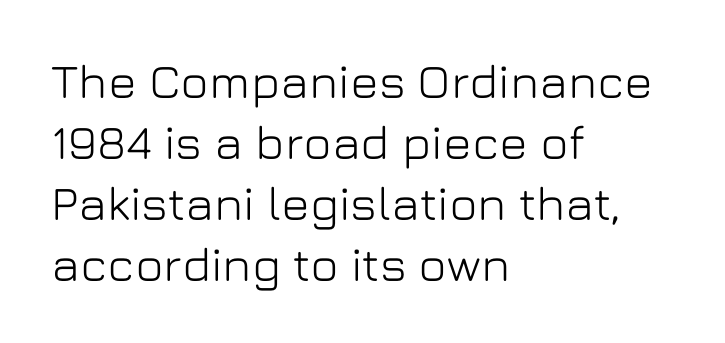
A roman cut, with each character standing at attention. Proportional: the letters do not fall into vertical columns. The space directly below the letters is spotless. This is sans-serif lettering, the kind often seen on screens and signage.
